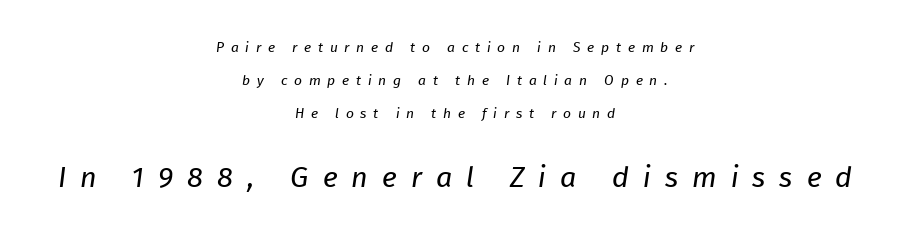
{"serif": "no", "bold": "no", "weight": "regular", "width": "normal", "stroke_contrast": "low", "x_height": "medium", "monospaced": "no", "underline": "no", "align": "center", "line_spacing": "loose", "line_spacing_ratio": 2.37, "letter_spacing": "wide", "letter_spacing_em": 0.48, "larger_block": "second", "size_ratio": 2.07, "glyph_px": 29}
